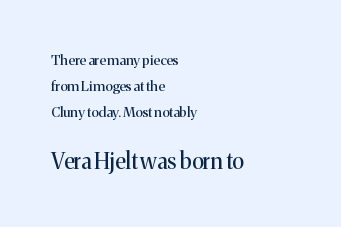
{"italic": "no", "bold": "no", "underline": "no", "align": "left", "line_spacing_ratio": 1.87, "letter_spacing": "normal", "letter_spacing_em": 0.0, "larger_block": "second", "size_ratio": 1.57, "glyph_px": 22}
